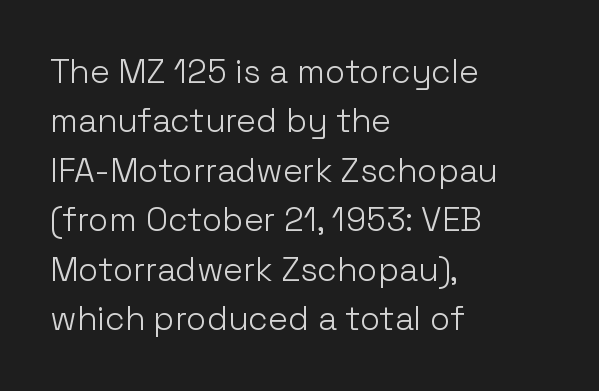
Q: Is the text bold? A: No.
Q: Is the text italic (slanted)? A: No, it is upright.
Q: Is the typeface a serif or a sans-serif typeface? A: Sans-serif.
Q: Is the text underlined? A: No.
Q: How is the paragraph aligned? A: Left-aligned.
Q: Is the spacing between letters normal or unusually wide? A: Normal.
Q: Is the spacing between lines tight, normal or loose? A: Normal.
Q: Width (condensed, normal, or wide)? A: Normal.
Q: Stroke contrast? A: Low.
Q: x-height? A: Medium.
Q: Monospaced? A: No.
